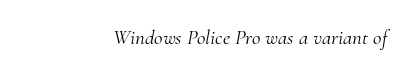
{"italic": "yes", "lean": "right", "slant_degrees": 10, "bold": "no", "underline": "no", "letter_spacing": "normal", "letter_spacing_em": 0.0, "glyph_px": 21}
